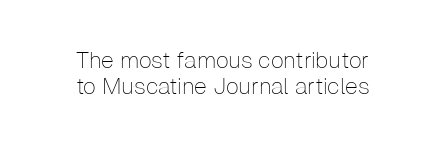
The image shows 23 px text type, upright; set centered, tight line spacing (1.14x), normal letter spacing, not underlined.
